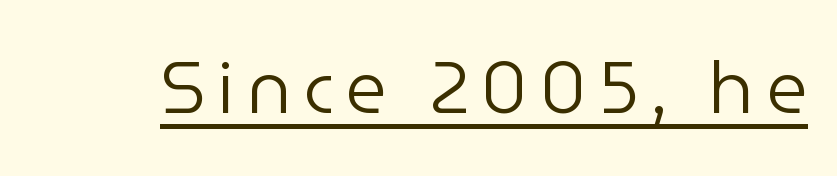
Font category for this specimen: sans-serif. You could not count columns in this text — the font is proportionally spaced. Designer's note — italics off, roman on. The face used here appears with an underline applied. Is this a heavy cut? Hardly; it is regular or lighter.
